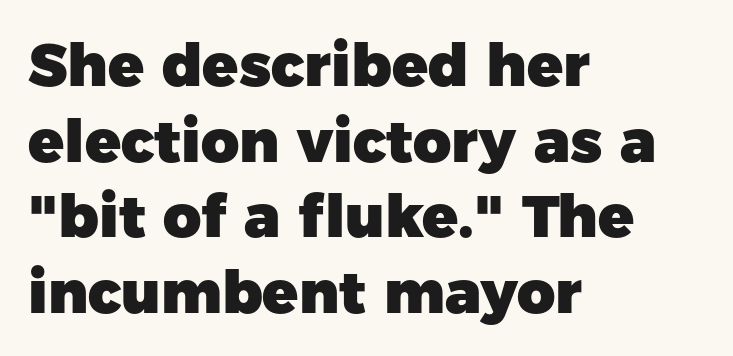
Q: Is the text bold? A: Yes.
Q: Is the text italic (slanted)? A: No, it is upright.
Q: Is the typeface a serif or a sans-serif typeface? A: Sans-serif.
Q: Is the text underlined? A: No.
Q: How is the paragraph aligned? A: Left-aligned.
Q: Is the spacing between letters normal or unusually wide? A: Normal.
Q: Is the spacing between lines tight, normal or loose? A: Normal.
Q: Width (condensed, normal, or wide)? A: Normal.
Q: Stroke contrast? A: Low.
Q: x-height? A: Medium.
Q: Monospaced? A: No.
